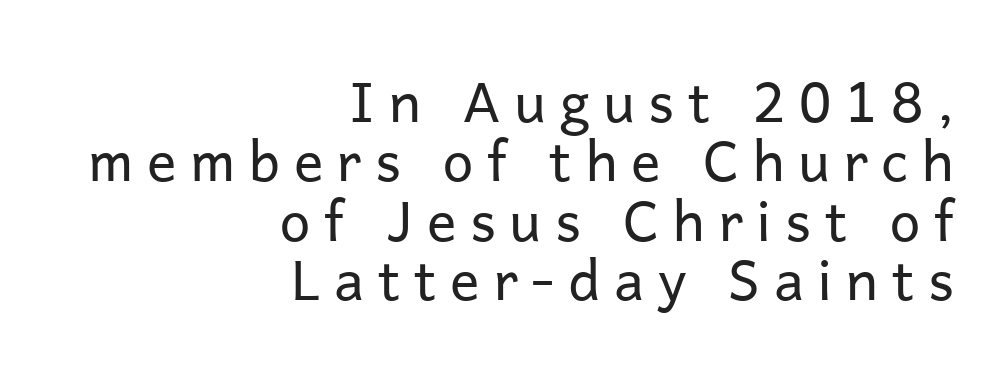
Q: Is the text bold? A: No.
Q: Is the text italic (slanted)? A: No, it is upright.
Q: Is the typeface a serif or a sans-serif typeface? A: Sans-serif.
Q: Is the text underlined? A: No.
Q: How is the paragraph aligned? A: Right-aligned.
Q: Is the spacing between letters normal or unusually wide? A: Unusually wide.
Q: Is the spacing between lines tight, normal or loose? A: Tight.
Q: Width (condensed, normal, or wide)? A: Normal.
Q: Stroke contrast? A: Low.
Q: x-height? A: Medium.
Q: Monospaced? A: No.
